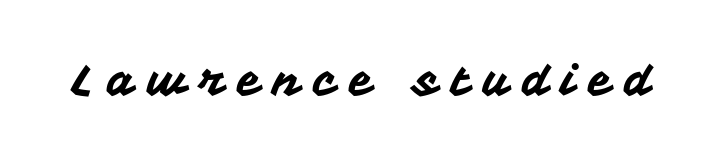
Q: Is the text italic (slanted)? A: Yes.
Q: Is the typeface a serif or a sans-serif typeface? A: Sans-serif.
Q: Is the text underlined? A: No.
Q: Is the spacing between letters normal or unusually wide? A: Unusually wide.
Q: Width (condensed, normal, or wide)? A: Normal.
Q: Stroke contrast? A: Medium.
Q: x-height? A: Medium.
Q: Monospaced? A: No.
